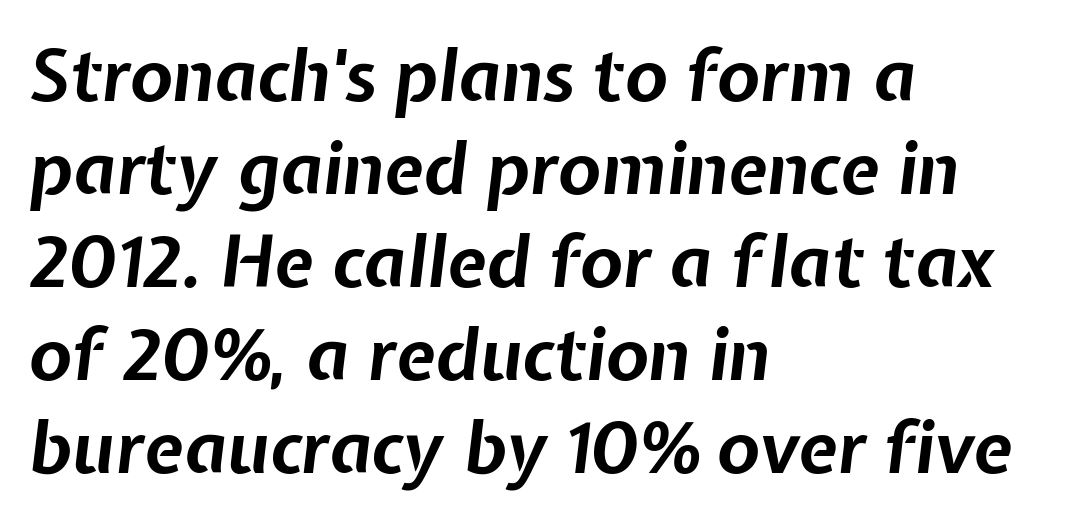
The passage shown is typed in a proportional face where columns would drift. One-word summary of the alignment: left. The words here are not underlined. Each word holds together tightly as a unit, with standard inter-letter gaps. How heavy is the stroke? Heavy — this is a bold.
